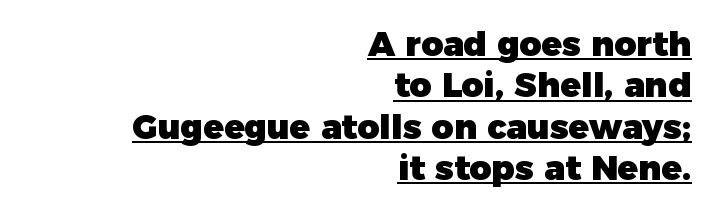
{"serif": "no", "italic": "no", "bold": "yes", "weight": "heavy", "width": "normal", "stroke_contrast": "low", "x_height": "medium", "monospaced": "no", "underline": "yes", "align": "right", "line_spacing_ratio": 1.22, "letter_spacing": "normal", "letter_spacing_em": 0.0, "glyph_px": 34}
